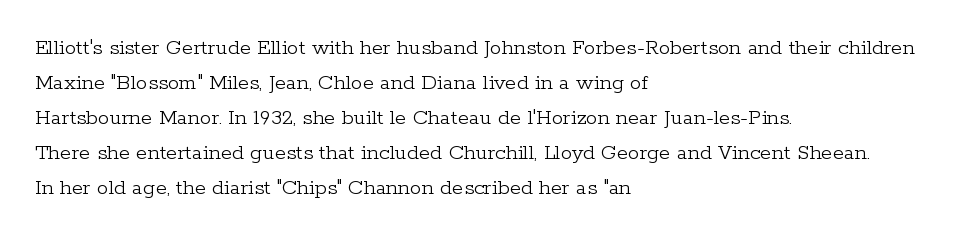
The image shows 23 px text type, upright; set left-aligned, normal line spacing (1.52x), normal letter spacing, not underlined.
